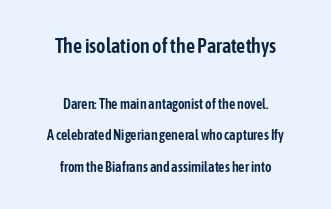
These lines keep a tight, regular rhythm from letter to letter. Vertical spacing — loose. The type sits square on the baseline with zero lean. The gap between lines stays unmarked. Visually, the top section dominates because its glyphs are scaled up. The compositor balanced each line on the midline.
